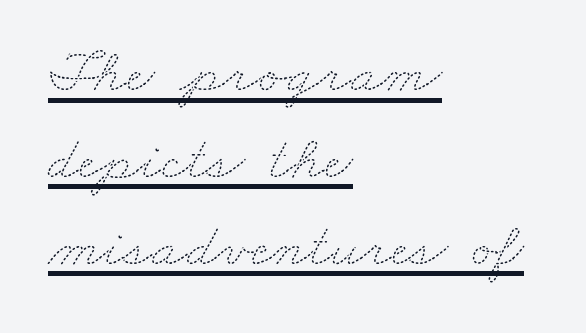
The image shows 62 px thin, wide type; set left-aligned, normal line spacing (1.4x), normal letter spacing, underlined; medium stroke contrast and a small x-height.
